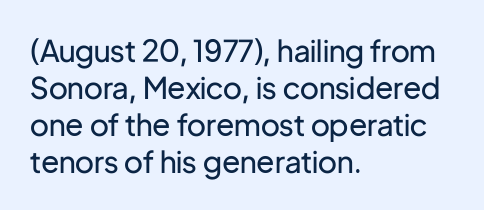
{"serif": "no", "italic": "no", "bold": "no", "weight": "regular", "width": "normal", "stroke_contrast": "low", "x_height": "medium", "monospaced": "no", "underline": "no", "align": "left", "line_spacing_ratio": 1.23, "letter_spacing": "normal", "letter_spacing_em": 0.0, "glyph_px": 30}
